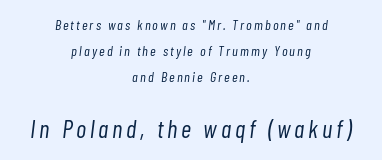
The image shows 25 px text type, italic (leaning right); set centered, line spacing 1.84x, not underlined; the second (bottom) block is 1.79x larger.
